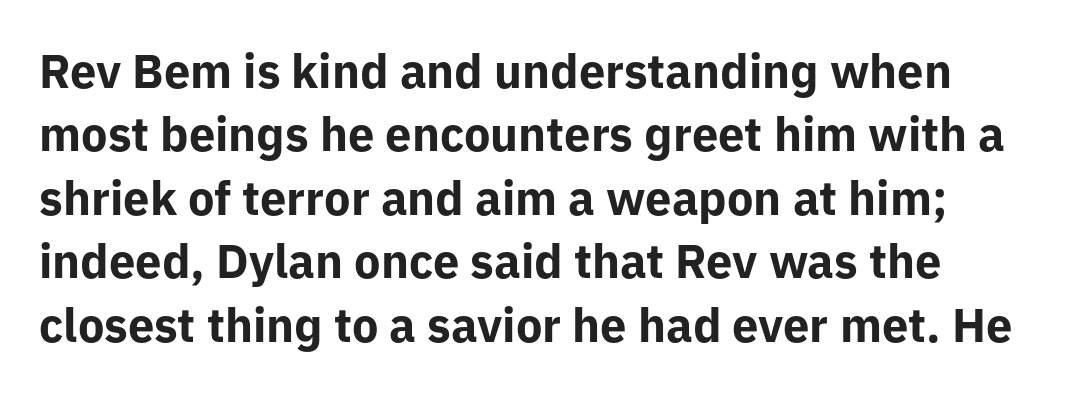
Q: Is the text bold? A: Yes.
Q: Is the text italic (slanted)? A: No, it is upright.
Q: Is the typeface a serif or a sans-serif typeface? A: Sans-serif.
Q: Is the text underlined? A: No.
Q: How is the paragraph aligned? A: Left-aligned.
Q: Is the spacing between letters normal or unusually wide? A: Normal.
Q: Is the spacing between lines tight, normal or loose? A: Normal.
Q: Width (condensed, normal, or wide)? A: Normal.
Q: Stroke contrast? A: Low.
Q: x-height? A: Medium.
Q: Monospaced? A: No.
